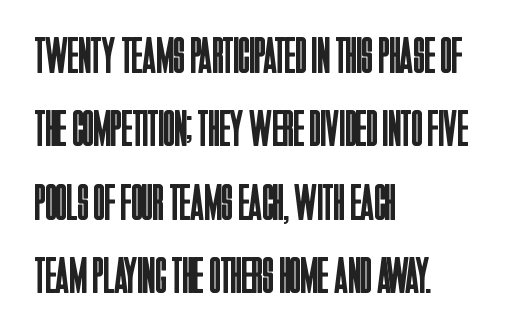
Q: Is the text bold? A: No.
Q: Is the text italic (slanted)? A: No, it is upright.
Q: Is the typeface a serif or a sans-serif typeface? A: Sans-serif.
Q: Is the text underlined? A: No.
Q: How is the paragraph aligned? A: Left-aligned.
Q: Is the spacing between letters normal or unusually wide? A: Normal.
Q: Is the spacing between lines tight, normal or loose? A: Normal.
Q: Width (condensed, normal, or wide)? A: Condensed.
Q: Stroke contrast? A: Low.
Q: x-height? A: Large.
Q: Monospaced? A: No.
